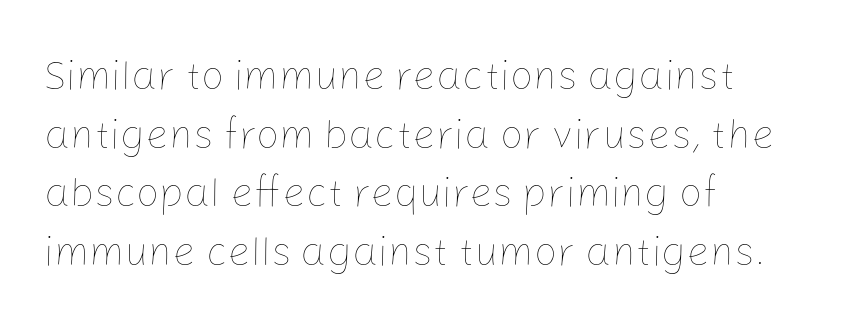
Q: Is the text bold? A: No.
Q: Is the text italic (slanted)? A: No, it is upright.
Q: Is the text underlined? A: No.
Q: How is the paragraph aligned? A: Left-aligned.
Q: Is the spacing between letters normal or unusually wide? A: Normal.
Q: Is the spacing between lines tight, normal or loose? A: Normal.
Q: Width (condensed, normal, or wide)? A: Normal.
Q: Stroke contrast? A: Low.
Q: x-height? A: Medium.
Q: Monospaced? A: No.
